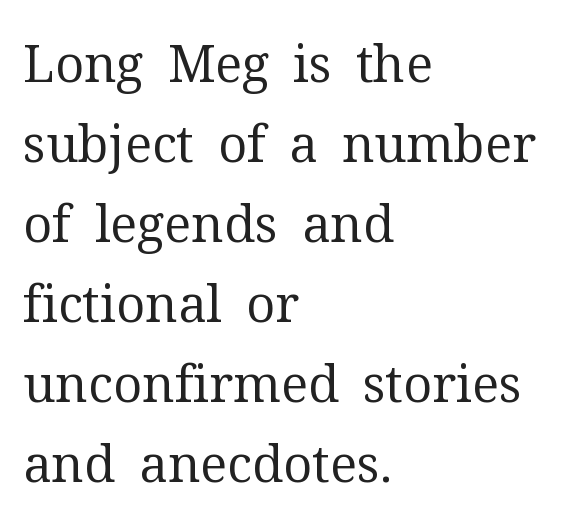
{"serif": "yes", "italic": "no", "bold": "no", "weight": "regular", "width": "normal", "stroke_contrast": "medium", "x_height": "medium", "monospaced": "no", "underline": "no", "align": "left", "line_spacing": "normal", "line_spacing_ratio": 1.57, "letter_spacing": "normal", "letter_spacing_em": 0.0, "glyph_px": 51}
